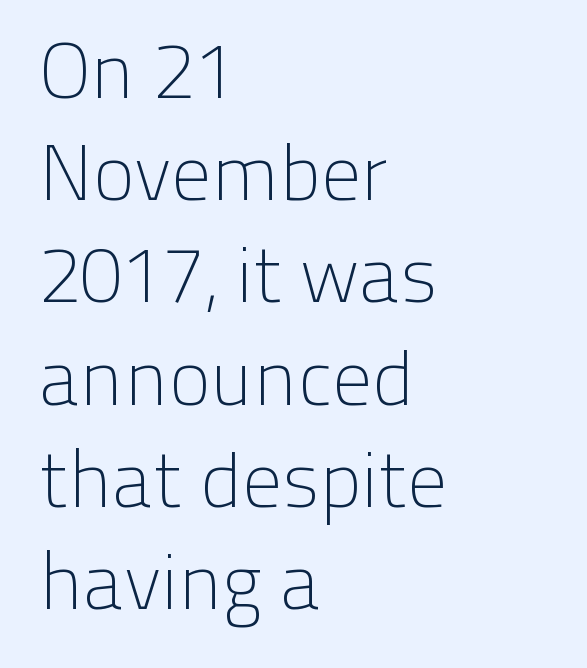
{"serif": "no", "italic": "no", "bold": "no", "weight": "light", "width": "normal", "stroke_contrast": "low", "x_height": "medium", "monospaced": "no", "underline": "no", "align": "left", "line_spacing": "normal", "line_spacing_ratio": 1.31, "letter_spacing": "normal", "letter_spacing_em": 0.0, "glyph_px": 78}
